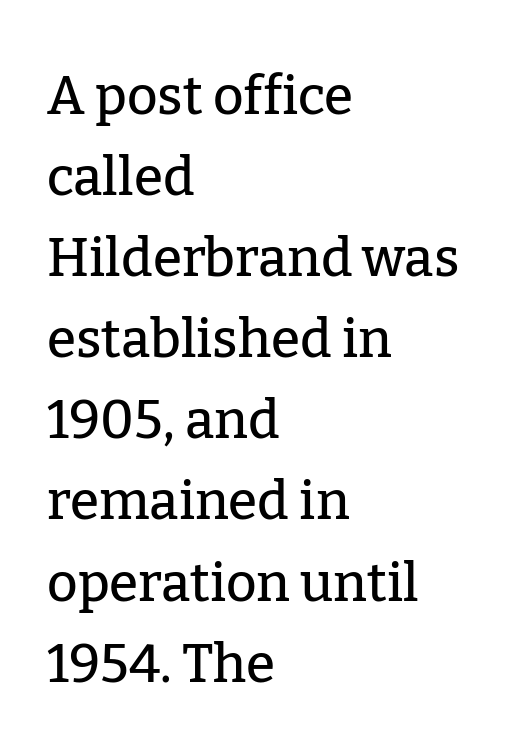
The image shows 53 px serif type, upright; set left-aligned, normal line spacing (1.53x), normal letter spacing, not underlined; low stroke contrast and a medium x-height.
